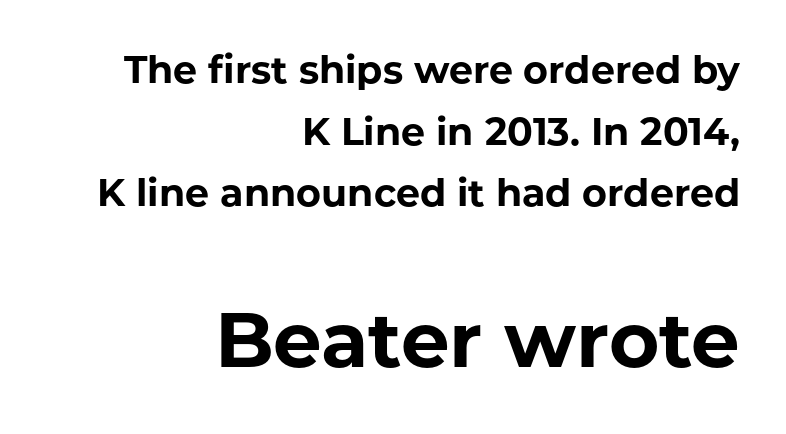
{"serif": "no", "italic": "no", "bold": "yes", "weight": "bold", "width": "normal", "stroke_contrast": "low", "x_height": "medium", "monospaced": "no", "underline": "no", "align": "right", "line_spacing": "normal", "line_spacing_ratio": 1.62, "letter_spacing": "normal", "letter_spacing_em": 0.0, "larger_block": "second", "size_ratio": 2.03, "glyph_px": 77}
